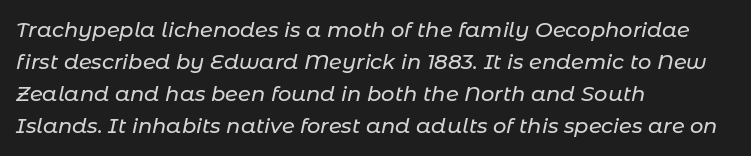
{"italic": "yes", "lean": "right", "slant_degrees": 11, "underline": "no", "align": "left", "line_spacing": "normal", "line_spacing_ratio": 1.53, "letter_spacing": "normal", "letter_spacing_em": 0.0, "glyph_px": 21}
